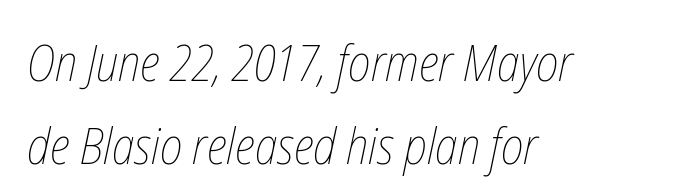
{"bold": "no", "weight": "thin", "width": "condensed", "stroke_contrast": "low", "x_height": "medium", "monospaced": "no", "underline": "no", "align": "left", "line_spacing": "normal", "line_spacing_ratio": 1.67, "letter_spacing": "normal", "letter_spacing_em": 0.0, "glyph_px": 50}
